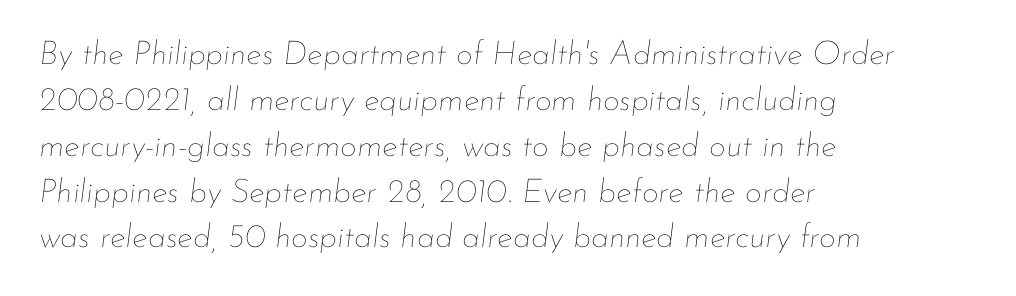
The letters are slanted; this is an italic face. Stem width sits at or under what a default text font uses. Beneath every word, the page is bare. The lines in this sample share a left origin and differ only in where they stop.
